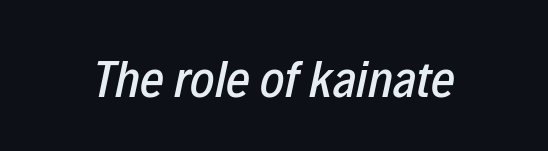
Spacing verdict: proportional, widths tailored to each character. Plain, unruled lines of type. How are the letters spaced? Ordinarily, with no added tracking. The face used here has a pronounced slope to its letters.
